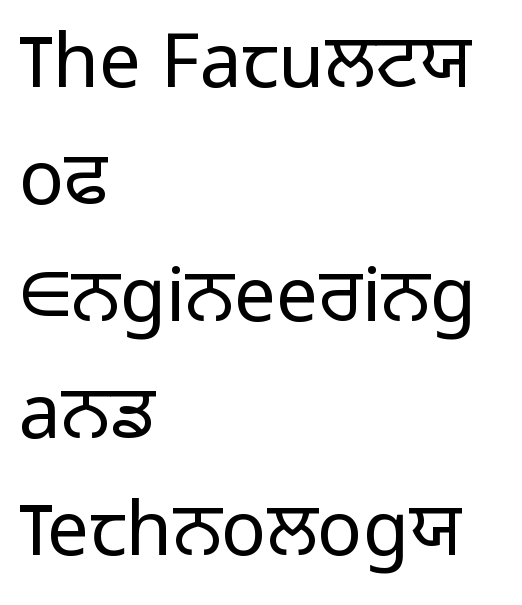
{"serif": "no", "italic": "no", "bold": "no", "weight": "light", "width": "normal", "stroke_contrast": "low", "x_height": "medium", "monospaced": "no", "underline": "no", "align": "left", "line_spacing": "normal", "line_spacing_ratio": 1.56, "letter_spacing": "normal", "letter_spacing_em": 0.0, "glyph_px": 75}
